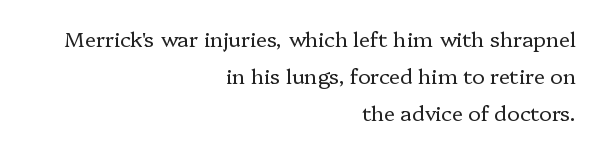
The typography opts for an upright posture over an oblique one. The lines are quadded right. This is not heavy type; no bold has been used. Letter spacing: default. Quick note: underline off.
